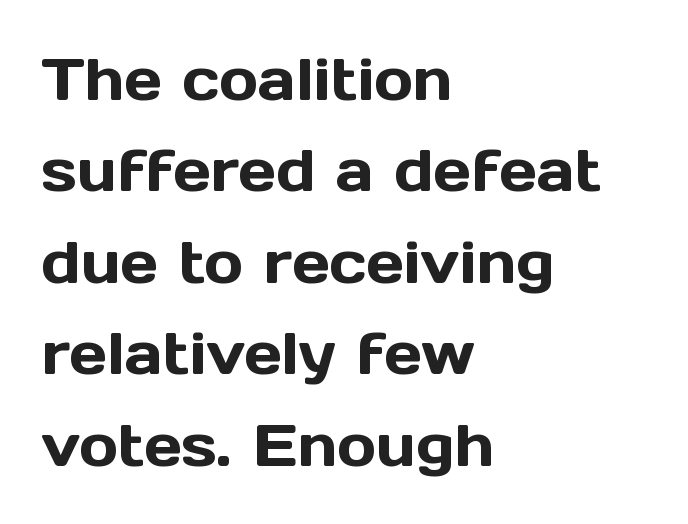
Observe the ordinary spacing: letters are neighbours, not strangers. The letters advance in unequal steps, a hallmark of proportional type. The typesetter chose a ragged-right arrangement here. Evenly set lines give the paragraph a standard silhouette. A typesetter would label this face a sans.
